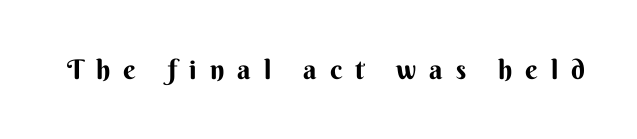
Q: Is the text bold? A: Yes.
Q: Is the text italic (slanted)? A: No, it is upright.
Q: Is the text underlined? A: No.
Q: Is the spacing between letters normal or unusually wide? A: Unusually wide.
